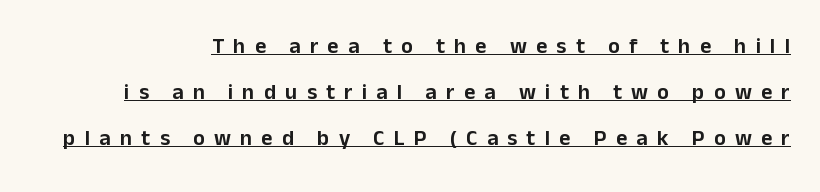
Italic: no, the glyphs are upright roman. Observe the wide spacing: letters keep a clear distance from each other. Successive baselines arrive slowly, with a big drop between each. Reading down the block, your eye finds every line finishing at a fixed right position. The passage shown is underscored from start to finish.
